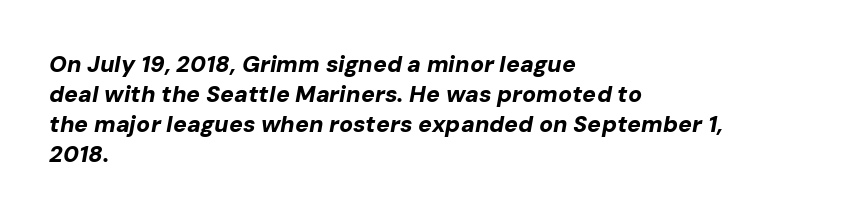
The image shows 23 px bold type, italic (leaning right); set left-aligned, normal line spacing (1.3x), normal letter spacing, not underlined.
